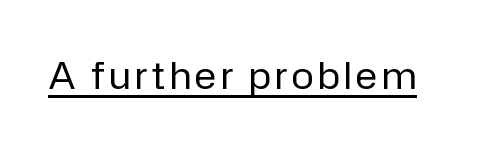
{"serif": "no", "italic": "no", "bold": "no", "weight": "regular", "width": "normal", "stroke_contrast": "low", "x_height": "medium", "monospaced": "no", "underline": "yes", "glyph_px": 37}
